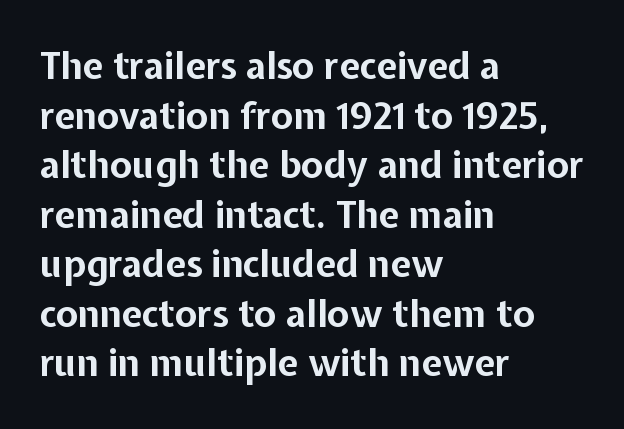
The image shows 37 px bold sans-serif type, upright; set left-aligned, normal line spacing (1.34x), normal letter spacing, not underlined; low stroke contrast and a medium x-height.
